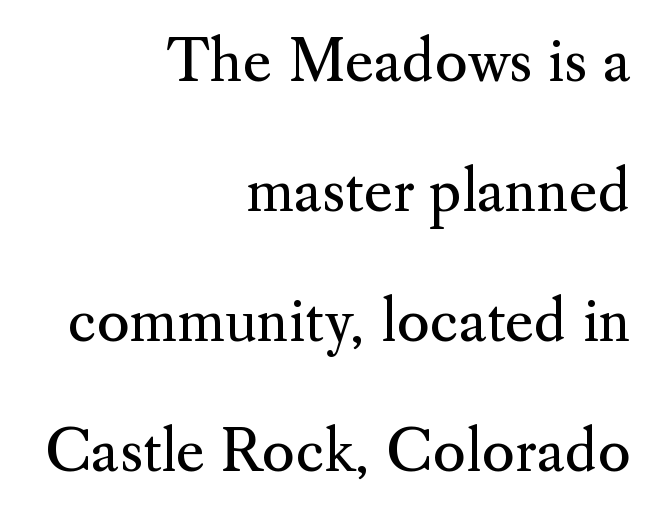
{"serif": "yes", "italic": "no", "bold": "no", "weight": "regular", "width": "normal", "stroke_contrast": "medium", "x_height": "small", "monospaced": "no", "underline": "no", "align": "right", "line_spacing": "loose", "line_spacing_ratio": 2.32, "letter_spacing": "normal", "letter_spacing_em": 0.0, "glyph_px": 56}
